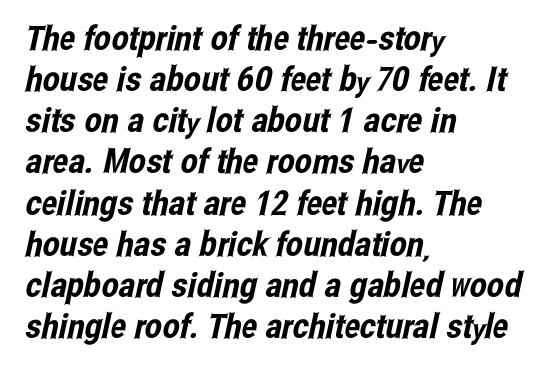
The image shows 34 px condensed sans-serif type; set left-aligned, line spacing 1.21x, normal letter spacing, not underlined; low stroke contrast and a medium x-height.
